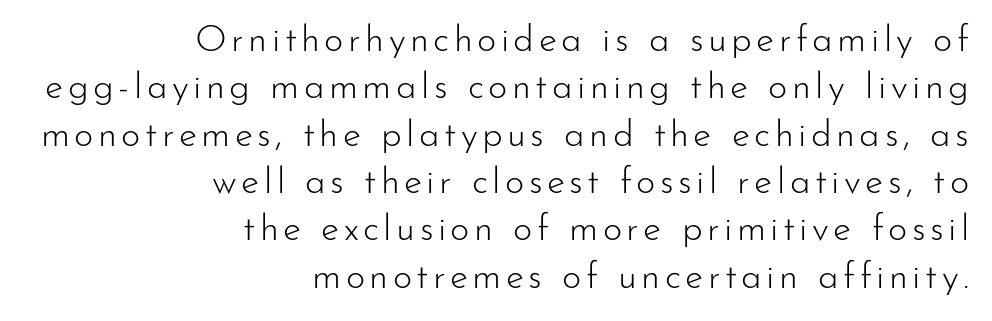
{"serif": "no", "italic": "no", "bold": "no", "weight": "light", "width": "normal", "stroke_contrast": "low", "x_height": "small", "monospaced": "no", "underline": "no", "align": "right", "line_spacing": "normal", "line_spacing_ratio": 1.28, "glyph_px": 37}
